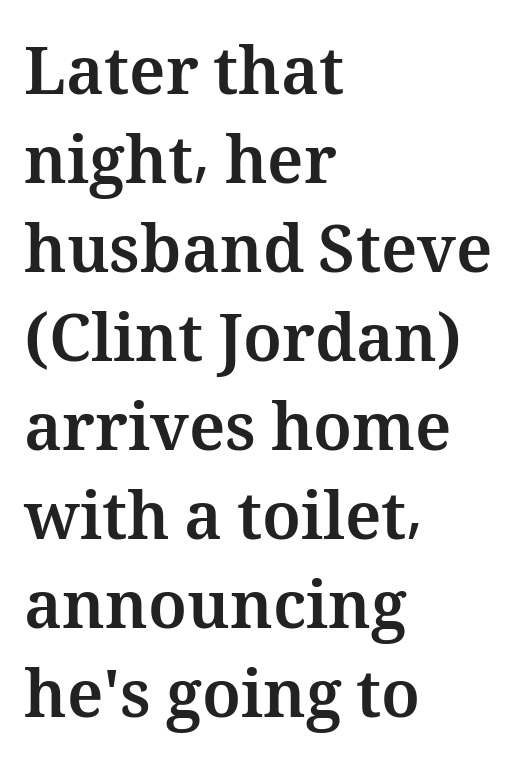
Q: Is the text bold? A: Yes.
Q: Is the text italic (slanted)? A: No, it is upright.
Q: Is the text underlined? A: No.
Q: How is the paragraph aligned? A: Left-aligned.
Q: Is the spacing between letters normal or unusually wide? A: Normal.
Q: Is the spacing between lines tight, normal or loose? A: Normal.
Q: Width (condensed, normal, or wide)? A: Normal.
Q: Stroke contrast? A: Medium.
Q: x-height? A: Medium.
Q: Monospaced? A: No.
